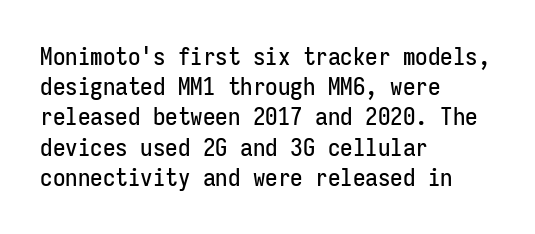
Standard letterfit; no display-style spreading of the glyphs. A typesetter would mark this as roman, not italic. Does the copy run flush right? No — it runs flush left. Words float on clear page, feet unadorned.
